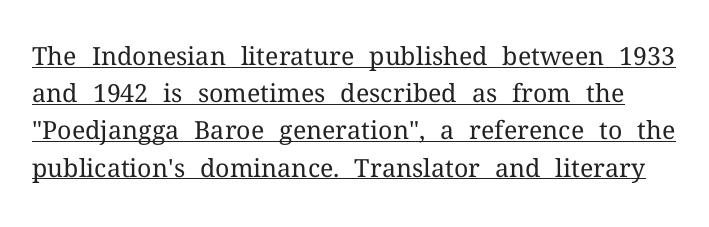
The image shows 25 px text type, upright; set normal line spacing (1.49x), normal letter spacing, underlined.
